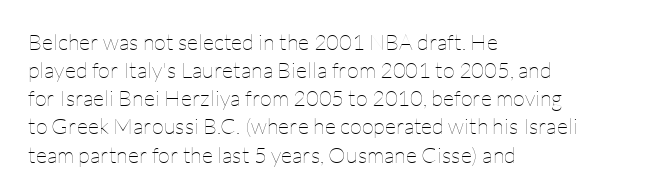
Q: Is the text bold? A: No.
Q: Is the text italic (slanted)? A: No, it is upright.
Q: Is the text underlined? A: No.
Q: How is the paragraph aligned? A: Left-aligned.
Q: Is the spacing between letters normal or unusually wide? A: Normal.
Q: Is the spacing between lines tight, normal or loose? A: Normal.
